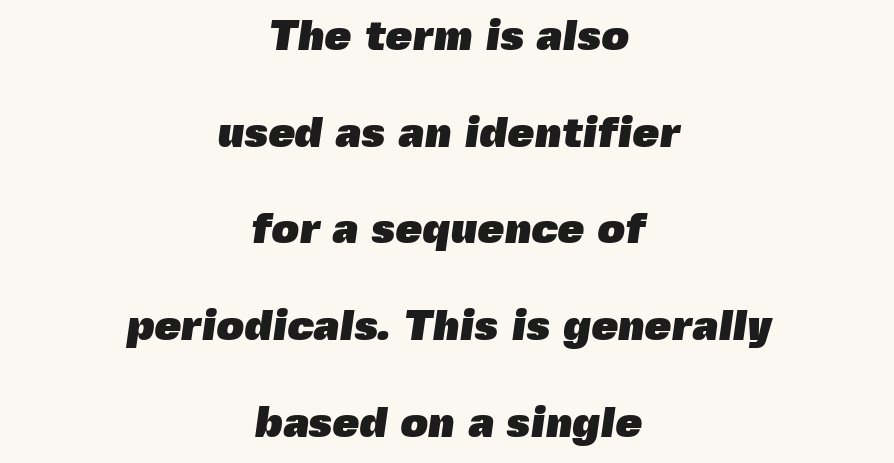
Every letter is thick-stroked: bold, no question. Nothing unusual about the tracking: characters are spaced as the font intends. A typesetter would label this face a sans. Think of a printed novel: that variable character pitch is what you see here.
